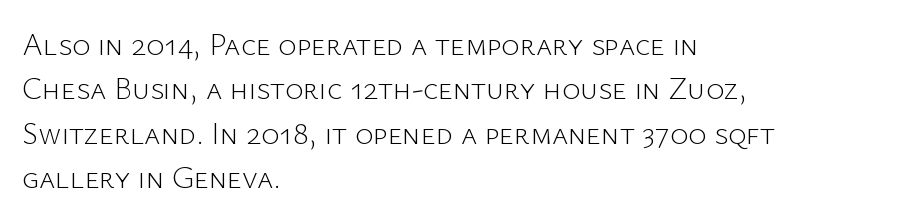
The image shows 31 px light sans-serif type, upright; set left-aligned, normal line spacing (1.43x), normal letter spacing, not underlined; low stroke contrast and a medium x-height.
